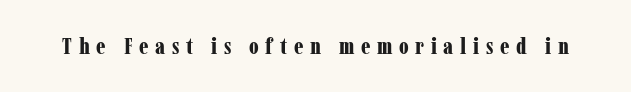
Q: Is the text bold? A: Yes.
Q: Is the text italic (slanted)? A: No, it is upright.
Q: Is the text underlined? A: No.
Q: Is the spacing between letters normal or unusually wide? A: Unusually wide.
